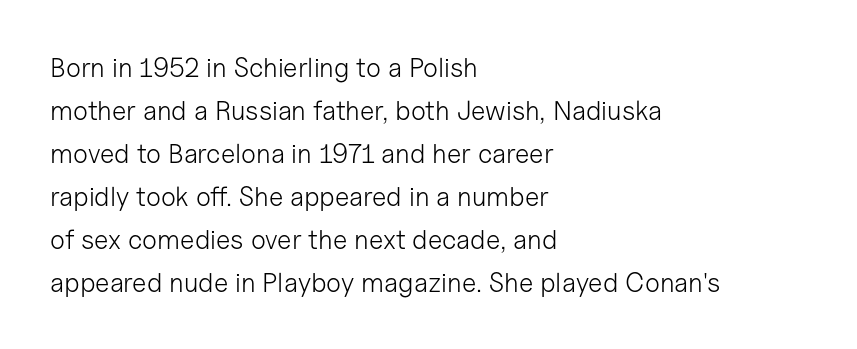
Q: Is the text bold? A: No.
Q: Is the text italic (slanted)? A: No, it is upright.
Q: Is the text underlined? A: No.
Q: How is the paragraph aligned? A: Left-aligned.
Q: Is the spacing between letters normal or unusually wide? A: Normal.
Q: Is the spacing between lines tight, normal or loose? A: Normal.
